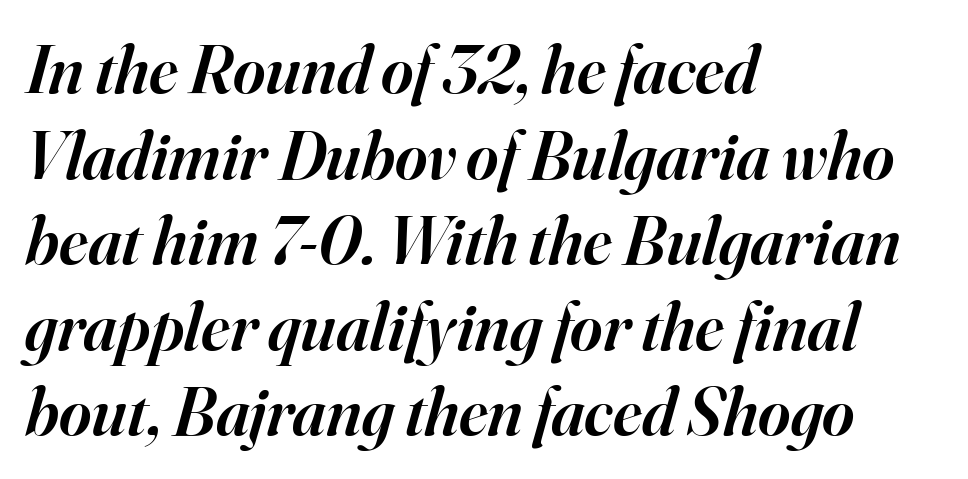
Q: Is the text bold? A: Semi-bold.
Q: Is the text italic (slanted)? A: Yes, it leans right by about 16 degrees.
Q: Is the typeface a serif or a sans-serif typeface? A: Serif.
Q: Is the text underlined? A: No.
Q: How is the paragraph aligned? A: Left-aligned.
Q: Is the spacing between letters normal or unusually wide? A: Normal.
Q: Width (condensed, normal, or wide)? A: Normal.
Q: Stroke contrast? A: High.
Q: x-height? A: Small.
Q: Monospaced? A: No.
